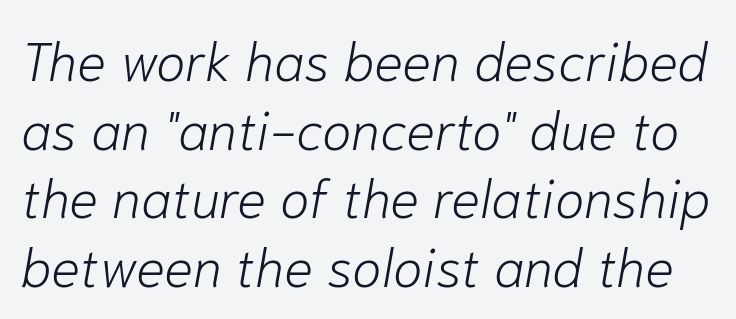
Type without underlining. The face used here is proportionally spaced, like ordinary book or web type. The glyphs look as if they've been sheared to an angle. These glyphs show unthickened strokes, regular width or finer. The designer left line spacing at the default. The horizontal fit of the characters is conventional and even.
